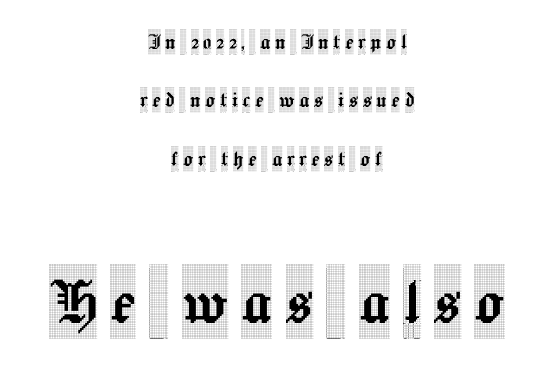
Character size in the trailing block exceeds that of the leading block. It's the straight-up-and-down kind of type. Serifs: yes, visible at the terminals of the letterforms. The typesetter chose a symmetrical, centered arrangement here.
